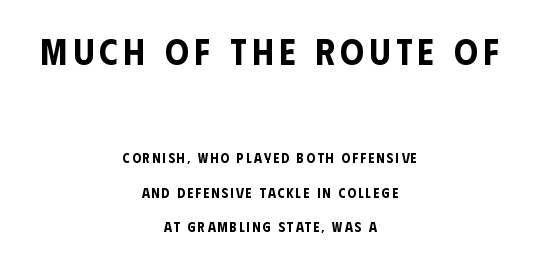
{"serif": "no", "italic": "no", "width": "condensed", "stroke_contrast": "low", "x_height": "large", "monospaced": "no", "underline": "no", "align": "center", "line_spacing": "loose", "line_spacing_ratio": 2.47, "larger_block": "first", "size_ratio": 2.64, "glyph_px": 37}
